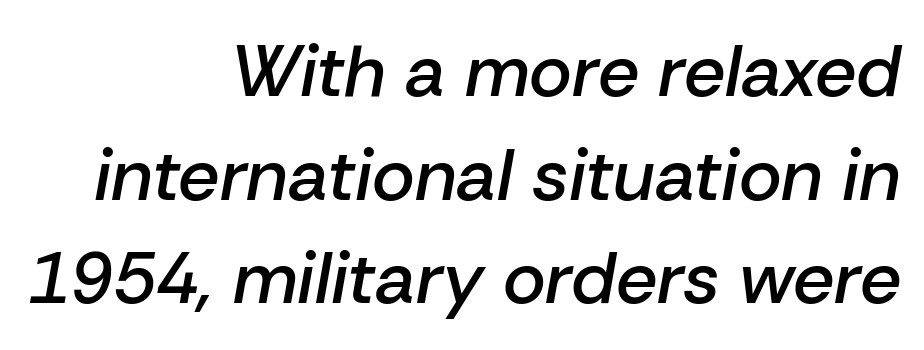
Nobody touched the tracking dial on this one. Typesetter's note: demi weight, one step under bold. Here the designer chose a conventional face with non-uniform glyph widths. Slant detected: the letters are inclined.
